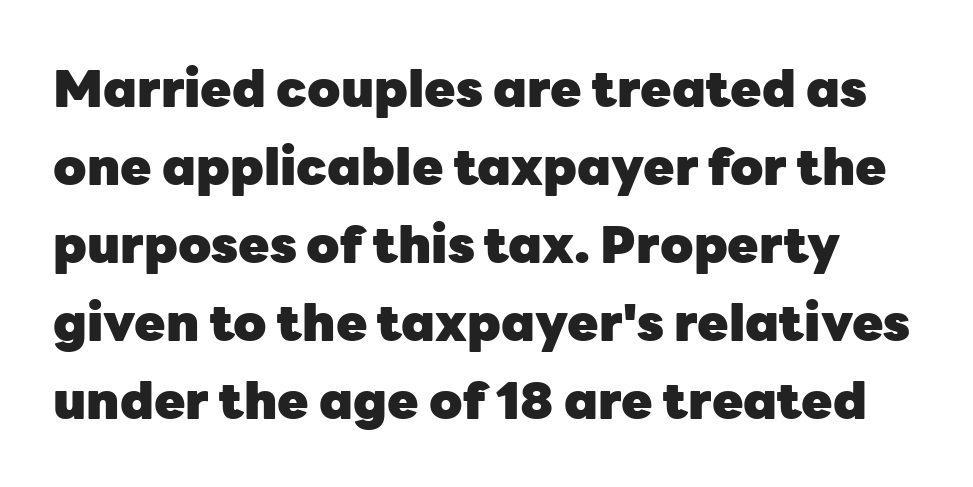
{"serif": "no", "italic": "no", "bold": "yes", "weight": "heavy", "width": "normal", "stroke_contrast": "low", "x_height": "medium", "monospaced": "no", "underline": "no", "line_spacing": "normal", "line_spacing_ratio": 1.53, "letter_spacing": "normal", "letter_spacing_em": 0.0, "glyph_px": 51}
